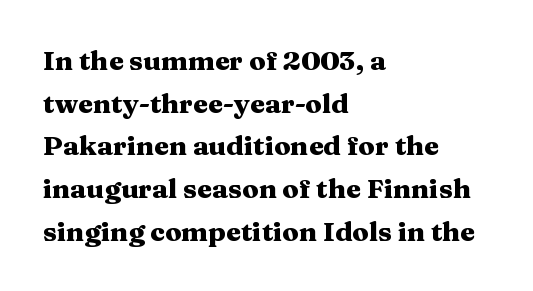
Q: Is the text bold? A: Yes.
Q: Is the text italic (slanted)? A: No, it is upright.
Q: Is the text underlined? A: No.
Q: How is the paragraph aligned? A: Left-aligned.
Q: Is the spacing between letters normal or unusually wide? A: Normal.
Q: Is the spacing between lines tight, normal or loose? A: Normal.
